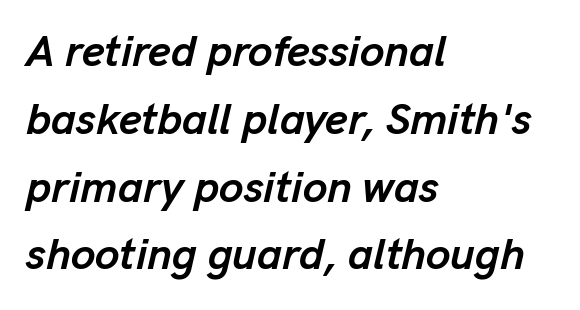
The image shows 44 px semibold type, italic (leaning right); set left-aligned, normal line spacing (1.54x), normal letter spacing, not underlined; low stroke contrast and a medium x-height.
